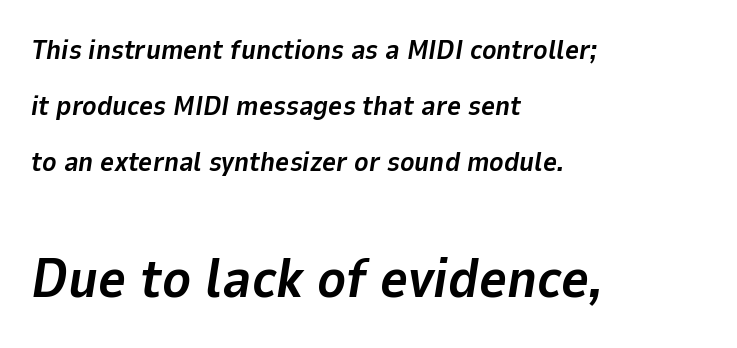
{"italic": "yes", "lean": "right", "slant_degrees": 9, "bold": "yes", "weight": "bold", "width": "normal", "stroke_contrast": "low", "x_height": "medium", "monospaced": "no", "underline": "no", "align": "left", "line_spacing": "loose", "line_spacing_ratio": 2.07, "letter_spacing": "normal", "letter_spacing_em": 0.0, "larger_block": "second", "size_ratio": 2.0, "glyph_px": 54}
